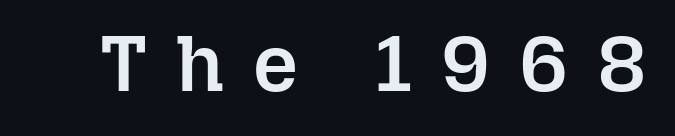
Q: Is the text bold? A: Semi-bold.
Q: Is the text italic (slanted)? A: No, it is upright.
Q: Is the text underlined? A: No.
Q: Is the spacing between letters normal or unusually wide? A: Unusually wide.
Q: Width (condensed, normal, or wide)? A: Normal.
Q: Stroke contrast? A: Low.
Q: x-height? A: Medium.
Q: Monospaced? A: No.
